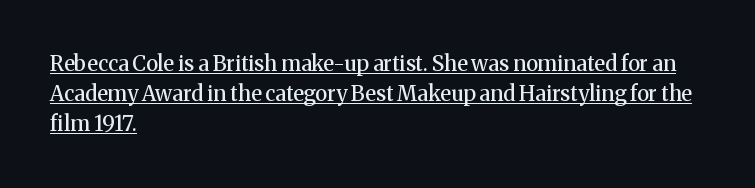
The image shows 21 px text type, upright; set left-aligned, normal line spacing (1.43x), normal letter spacing, underlined.
